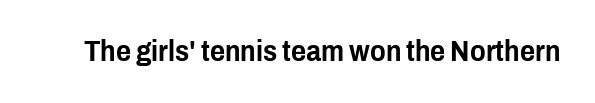
{"serif": "no", "italic": "no", "width": "condensed", "stroke_contrast": "low", "x_height": "medium", "monospaced": "no", "underline": "no", "letter_spacing": "normal", "letter_spacing_em": 0.0, "glyph_px": 29}
